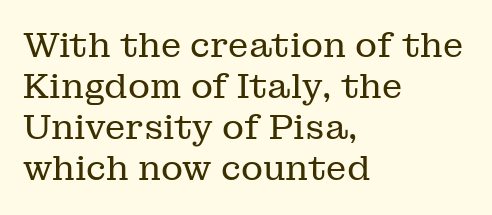
The face used here is seriffed, in the tradition of book romans. You could not count columns in this text — the font is proportionally spaced. Does the copy run flush right? No — it runs flush left. Vertical strokes here are truly vertical. There is no visible air inserted between adjacent glyphs. Ink coverage per letter is moderate at most.
